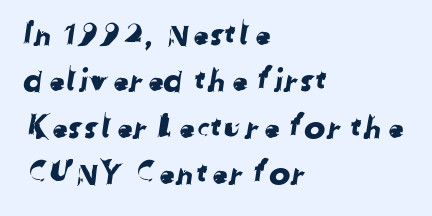
Q: Is the typeface a serif or a sans-serif typeface? A: Sans-serif.
Q: Is the text underlined? A: No.
Q: How is the paragraph aligned? A: Left-aligned.
Q: Is the spacing between letters normal or unusually wide? A: Normal.
Q: Is the spacing between lines tight, normal or loose? A: Normal.
Q: Width (condensed, normal, or wide)? A: Normal.
Q: Stroke contrast? A: Low.
Q: x-height? A: Medium.
Q: Monospaced? A: No.
